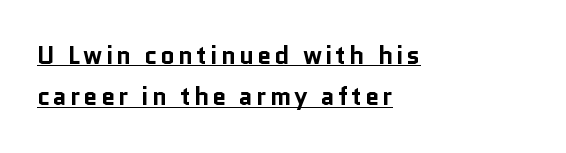
Q: Is the text bold? A: Yes.
Q: Is the text italic (slanted)? A: No, it is upright.
Q: Is the text underlined? A: Yes.
Q: How is the paragraph aligned? A: Left-aligned.
Q: Is the spacing between lines tight, normal or loose? A: Normal.
